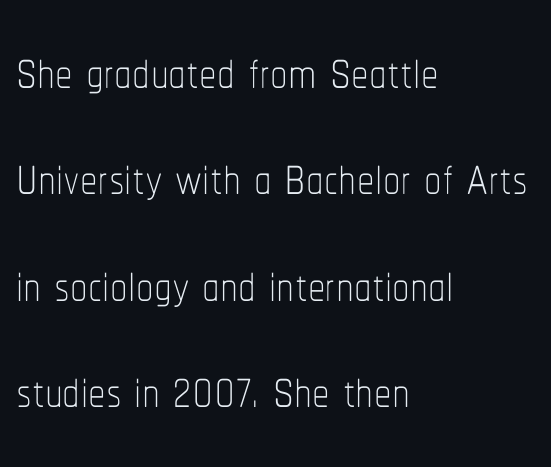
The image shows 70 px thin, condensed type, upright; set left-aligned, normal line spacing (1.52x), normal letter spacing, not underlined; low stroke contrast and a medium x-height.
